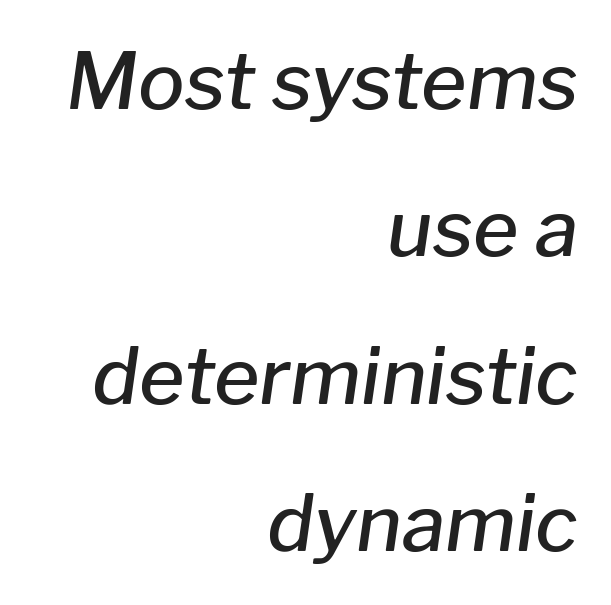
The image shows 78 px semibold type, italic (leaning right); set right-aligned, line spacing 1.89x, normal letter spacing, not underlined; low stroke contrast and a medium x-height.
